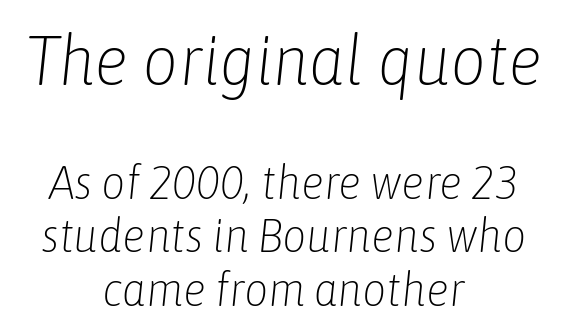
Rule under the text: the space is simply empty. Layout note: lines centered. Closely set lines give the paragraph a compact silhouette. Italic: yes, the glyphs are oblique.
